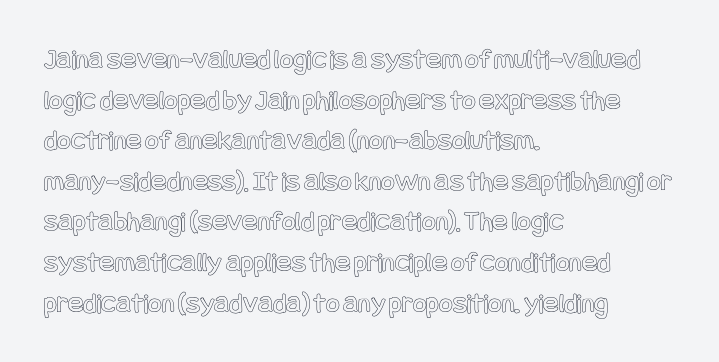
{"italic": "no", "width": "condensed", "x_height": "large", "underline": "no", "align": "left", "line_spacing": "normal", "line_spacing_ratio": 1.4, "letter_spacing": "normal", "letter_spacing_em": 0.0, "glyph_px": 29}
